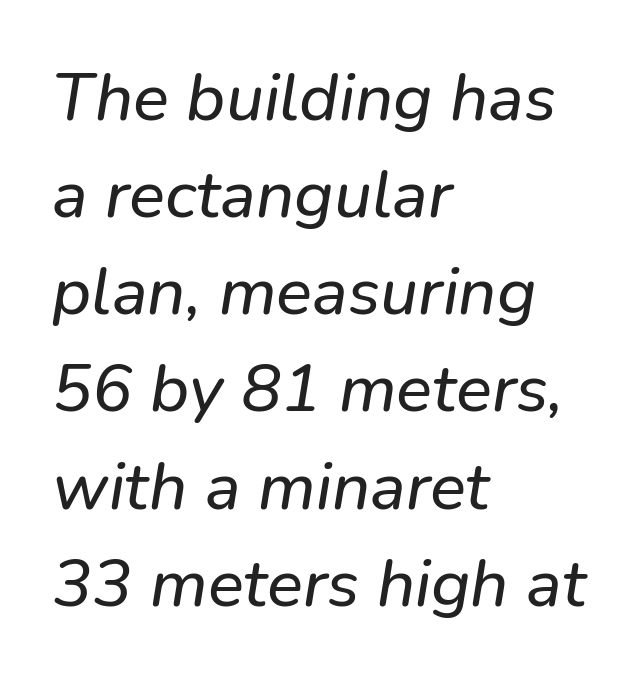
Q: Is the text italic (slanted)? A: Yes, it leans right by about 9 degrees.
Q: Is the text underlined? A: No.
Q: How is the paragraph aligned? A: Left-aligned.
Q: Is the spacing between letters normal or unusually wide? A: Normal.
Q: Is the spacing between lines tight, normal or loose? A: Normal.
Q: Width (condensed, normal, or wide)? A: Normal.
Q: Stroke contrast? A: Low.
Q: x-height? A: Medium.
Q: Monospaced? A: No.
